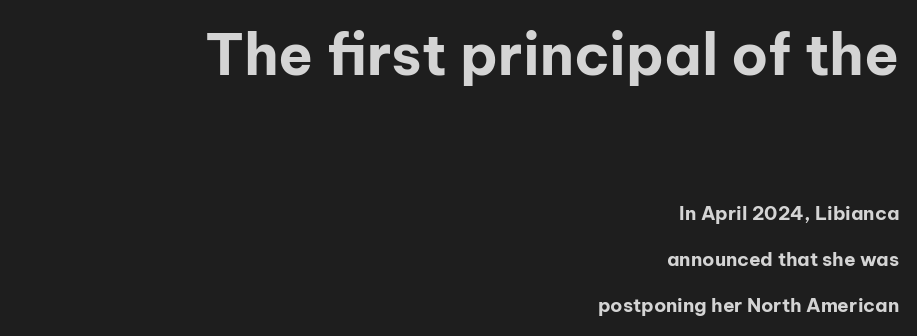
{"serif": "no", "italic": "no", "bold": "yes", "weight": "bold", "width": "normal", "stroke_contrast": "low", "x_height": "medium", "monospaced": "no", "underline": "no", "align": "right", "line_spacing": "loose", "line_spacing_ratio": 2.41, "letter_spacing": "normal", "letter_spacing_em": 0.0, "larger_block": "first", "size_ratio": 3.0, "glyph_px": 57}
